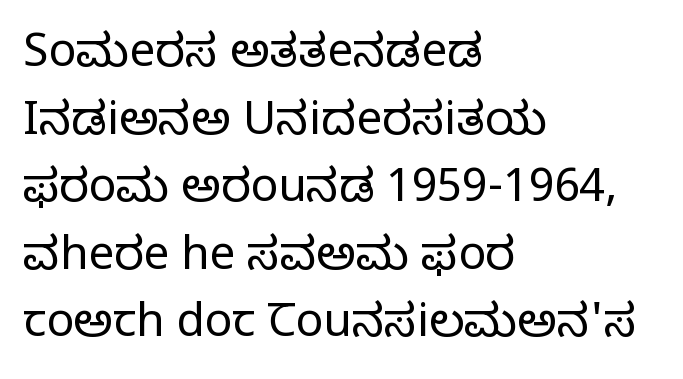
Q: Is the text bold? A: No.
Q: Is the text italic (slanted)? A: No, it is upright.
Q: Is the typeface a serif or a sans-serif typeface? A: Serif.
Q: Is the text underlined? A: No.
Q: How is the paragraph aligned? A: Left-aligned.
Q: Is the spacing between letters normal or unusually wide? A: Normal.
Q: Is the spacing between lines tight, normal or loose? A: Normal.
Q: Width (condensed, normal, or wide)? A: Normal.
Q: Stroke contrast? A: Low.
Q: x-height? A: Large.
Q: Monospaced? A: No.
